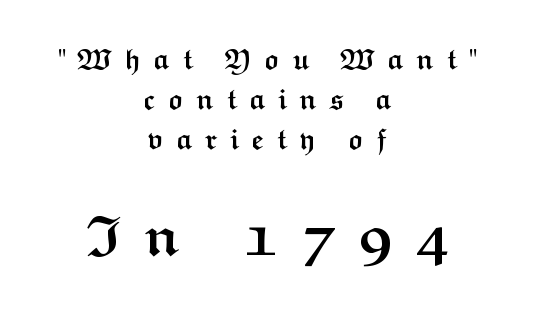
The image shows 56 px semibold, wide sans-serif type, upright; set centered, normal line spacing (1.43x), unusually wide letter spacing (+0.43 em), not underlined; the second (bottom) block is 2.0x larger; medium stroke contrast and a medium x-height.
